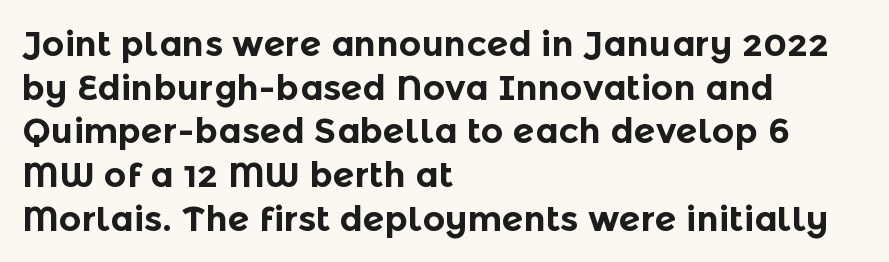
{"serif": "no", "italic": "no", "bold": "yes", "weight": "bold", "width": "normal", "x_height": "medium", "monospaced": "no", "underline": "no", "align": "left", "line_spacing": "normal", "line_spacing_ratio": 1.25, "letter_spacing": "normal", "letter_spacing_em": 0.0, "glyph_px": 35}
